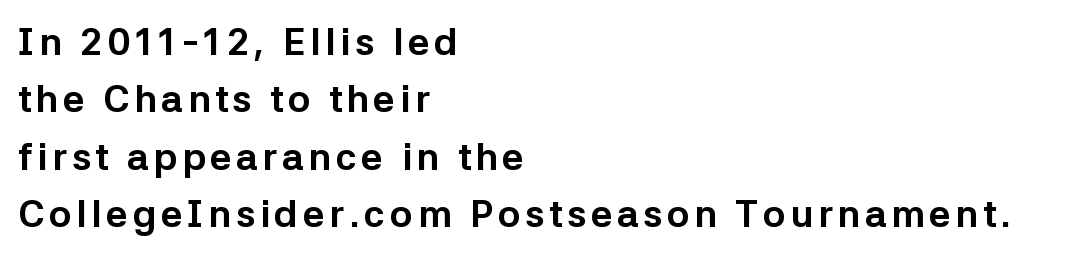
{"serif": "no", "italic": "no", "bold": "yes", "weight": "bold", "width": "normal", "stroke_contrast": "low", "x_height": "medium", "monospaced": "no", "underline": "no", "align": "left", "line_spacing": "normal", "line_spacing_ratio": 1.51, "glyph_px": 38}
